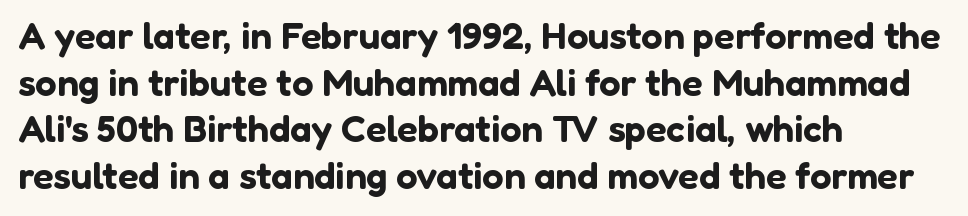
{"serif": "no", "italic": "no", "width": "normal", "stroke_contrast": "low", "x_height": "medium", "monospaced": "no", "underline": "no", "align": "left", "line_spacing_ratio": 1.23, "letter_spacing": "normal", "letter_spacing_em": 0.0, "glyph_px": 38}
